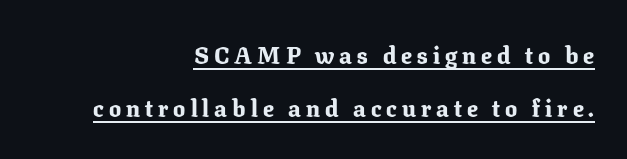
{"italic": "no", "bold": "yes", "underline": "yes", "align": "right", "line_spacing": "loose", "line_spacing_ratio": 2.22, "letter_spacing": "wide", "letter_spacing_em": 0.21, "glyph_px": 24}
